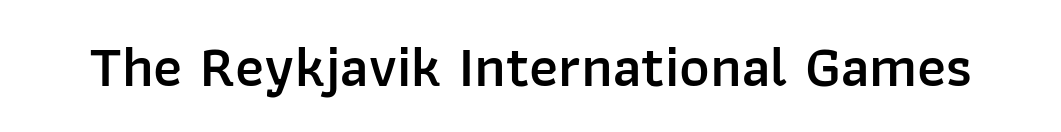
{"serif": "no", "italic": "no", "bold": "semi", "weight": "semibold", "width": "normal", "stroke_contrast": "low", "x_height": "medium", "monospaced": "no", "underline": "no", "letter_spacing": "normal", "letter_spacing_em": 0.0, "glyph_px": 58}
